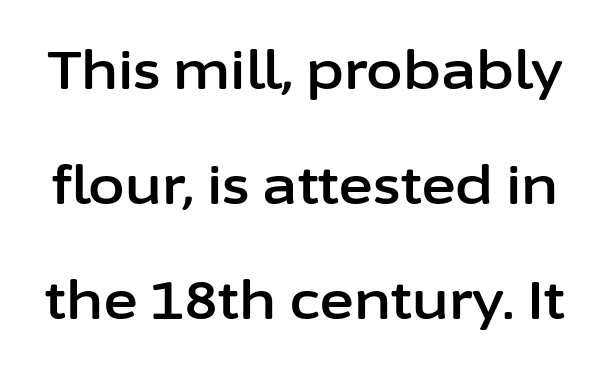
{"serif": "no", "italic": "no", "width": "normal", "stroke_contrast": "low", "x_height": "medium", "monospaced": "no", "underline": "no", "line_spacing": "loose", "line_spacing_ratio": 2.17, "letter_spacing": "normal", "letter_spacing_em": 0.0, "glyph_px": 53}
